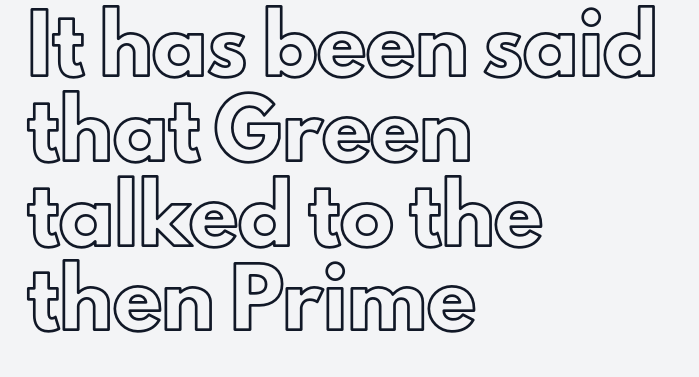
In CSS terms this would be text-align: left. No word sits above an underline. These lines keep a tight, regular rhythm from letter to letter. The passage shown is typed in a proportional face where columns would drift.
